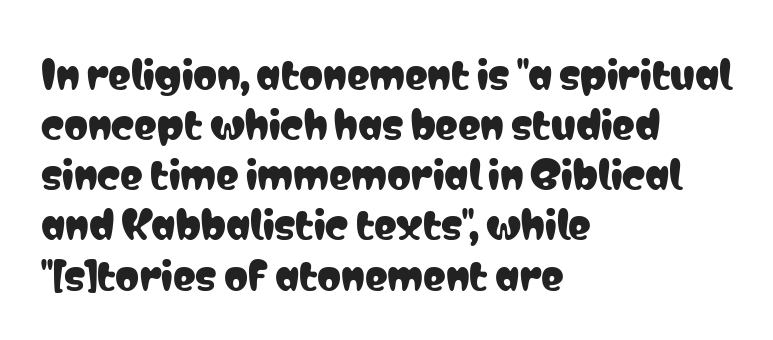
{"serif": "no", "italic": "no", "width": "condensed", "stroke_contrast": "low", "x_height": "medium", "monospaced": "no", "underline": "no", "align": "left", "line_spacing": "normal", "line_spacing_ratio": 1.32, "letter_spacing": "normal", "letter_spacing_em": 0.0, "glyph_px": 38}
